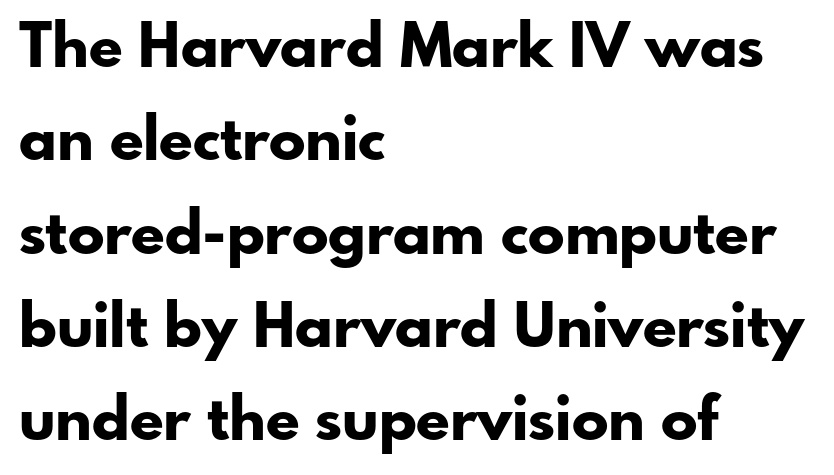
{"serif": "no", "italic": "no", "bold": "yes", "weight": "bold", "width": "normal", "stroke_contrast": "low", "x_height": "small", "monospaced": "no", "underline": "no", "align": "left", "line_spacing": "normal", "line_spacing_ratio": 1.53, "letter_spacing": "normal", "letter_spacing_em": 0.0, "glyph_px": 61}
